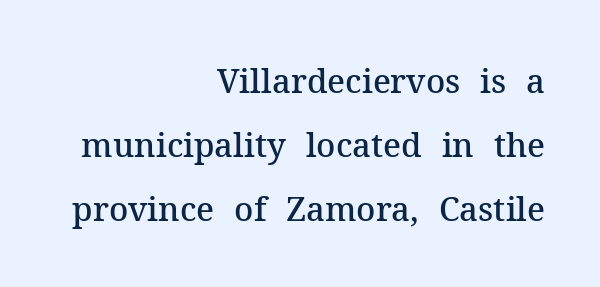
Q: Is the text bold? A: Semi-bold.
Q: Is the text italic (slanted)? A: No, it is upright.
Q: Is the typeface a serif or a sans-serif typeface? A: Serif.
Q: Is the text underlined? A: No.
Q: How is the paragraph aligned? A: Right-aligned.
Q: Is the spacing between letters normal or unusually wide? A: Normal.
Q: Is the spacing between lines tight, normal or loose? A: Loose.
Q: Width (condensed, normal, or wide)? A: Normal.
Q: Stroke contrast? A: Medium.
Q: x-height? A: Medium.
Q: Monospaced? A: No.
